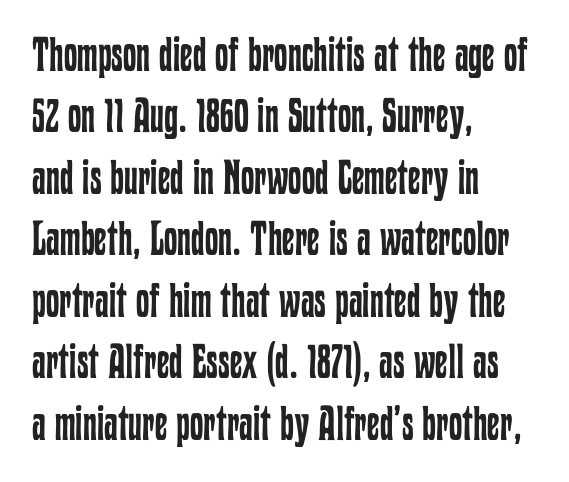
{"italic": "no", "bold": "no", "weight": "regular", "width": "condensed", "stroke_contrast": "low", "x_height": "medium", "monospaced": "no", "underline": "no", "align": "left", "line_spacing": "normal", "line_spacing_ratio": 1.28, "letter_spacing": "normal", "letter_spacing_em": 0.0, "glyph_px": 48}
